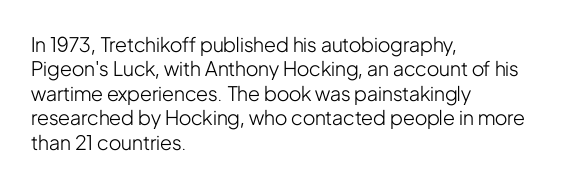
These lines keep a tight, regular rhythm from letter to letter. In CSS terms this would be text-align: left. Weight: in the light-to-regular range. This is roman type, the default non-slanted kind. Decoration check: the copy has no underline.
